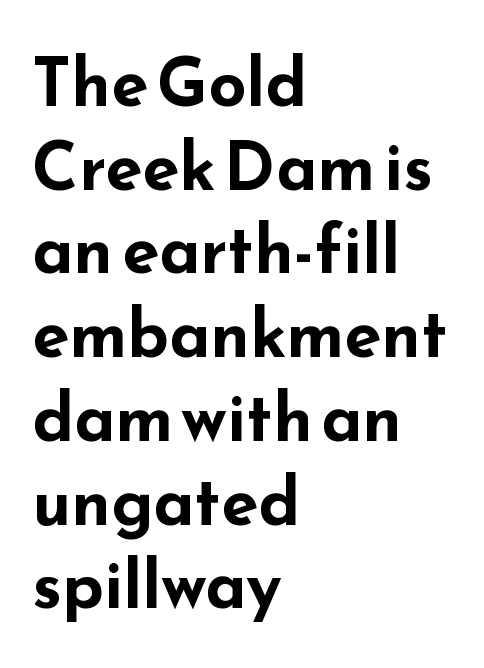
Q: Is the text bold? A: Yes.
Q: Is the text italic (slanted)? A: No, it is upright.
Q: Is the typeface a serif or a sans-serif typeface? A: Sans-serif.
Q: Is the text underlined? A: No.
Q: How is the paragraph aligned? A: Left-aligned.
Q: Is the spacing between letters normal or unusually wide? A: Normal.
Q: Is the spacing between lines tight, normal or loose? A: Normal.
Q: Width (condensed, normal, or wide)? A: Wide.
Q: Stroke contrast? A: Low.
Q: x-height? A: Small.
Q: Monospaced? A: No.
